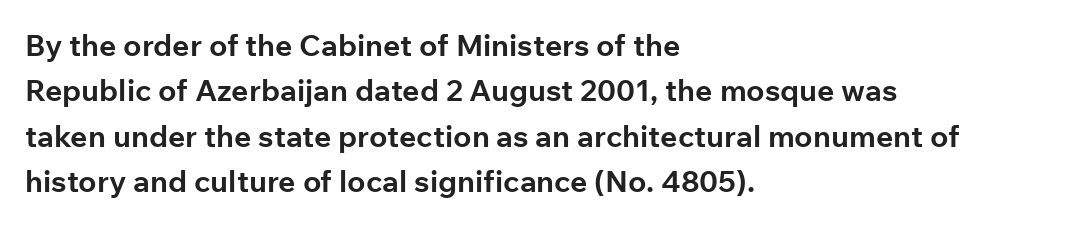
The image shows 30 px bold sans-serif type, upright; set left-aligned, normal line spacing (1.51x), normal letter spacing, not underlined; low stroke contrast and a medium x-height.
